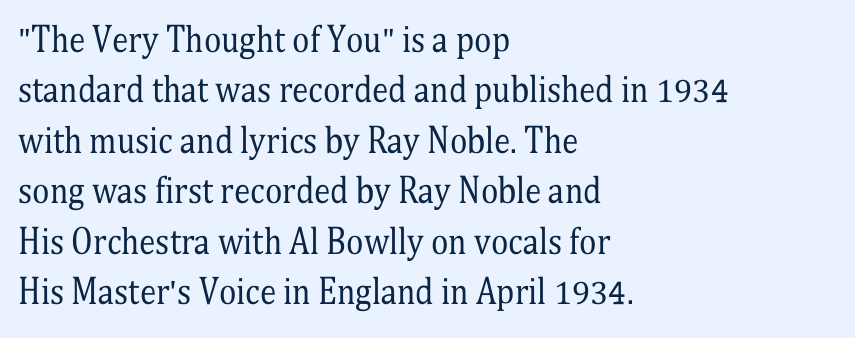
The image shows 33 px regular-weight, condensed serif type, upright; set left-aligned, normal line spacing (1.53x), normal letter spacing, not underlined; medium stroke contrast and a medium x-height.
